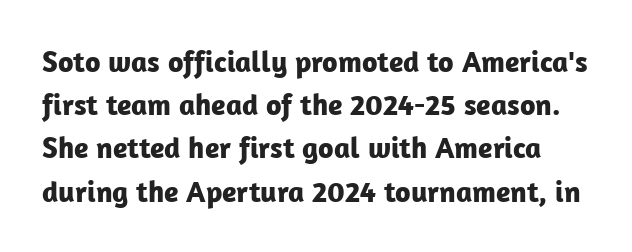
{"serif": "no", "italic": "no", "bold": "yes", "weight": "bold", "width": "normal", "stroke_contrast": "low", "x_height": "medium", "monospaced": "no", "underline": "no", "line_spacing": "normal", "line_spacing_ratio": 1.44, "letter_spacing": "normal", "letter_spacing_em": 0.0, "glyph_px": 30}
